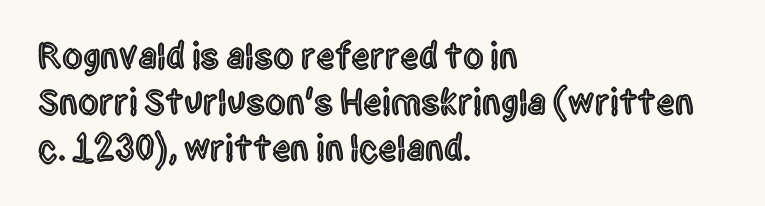
The image shows 37 px condensed sans-serif type, upright; set left-aligned, line spacing 1.24x, normal letter spacing, not underlined; a large x-height.
